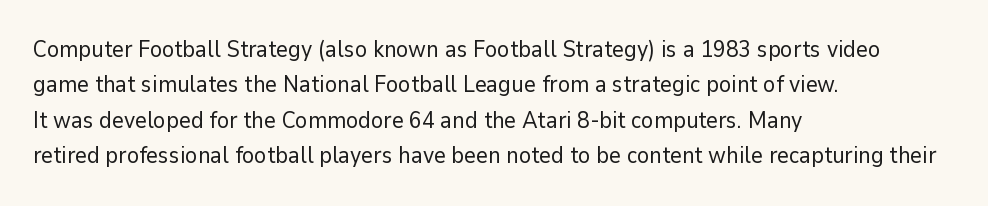
Q: Is the text bold? A: No.
Q: Is the text italic (slanted)? A: No, it is upright.
Q: Is the text underlined? A: No.
Q: How is the paragraph aligned? A: Left-aligned.
Q: Is the spacing between letters normal or unusually wide? A: Normal.
Q: Is the spacing between lines tight, normal or loose? A: Normal.
